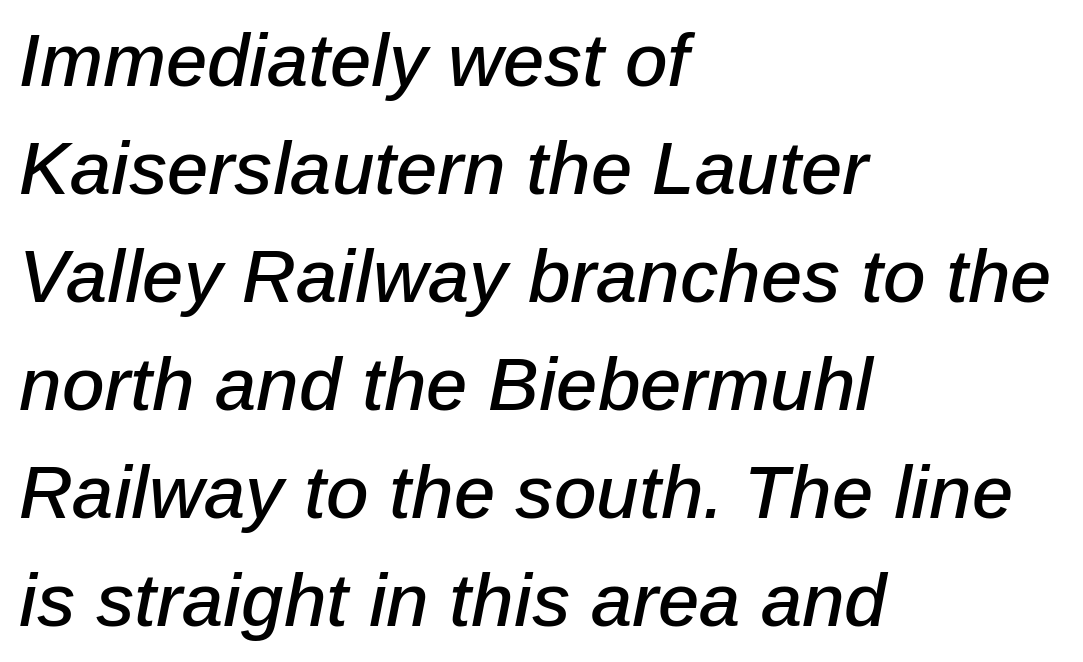
The image shows 74 px text type, italic (leaning right); set left-aligned, normal line spacing (1.46x), normal letter spacing, not underlined; low stroke contrast and a medium x-height.
